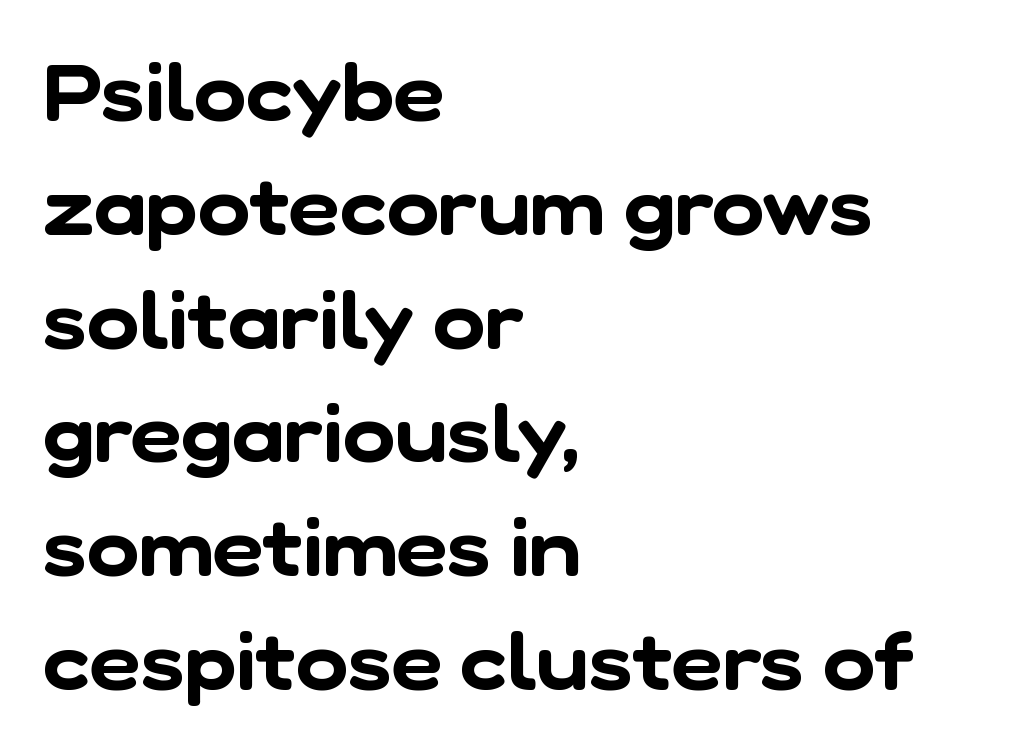
This is sans-serif lettering, the kind often seen on screens and signage. Nothing unusual about the tracking: characters are spaced as the font intends. Does the leading feel generous? No, just average. The paragraph shown leans on its left margin. The foot of each line stays bare and open.
